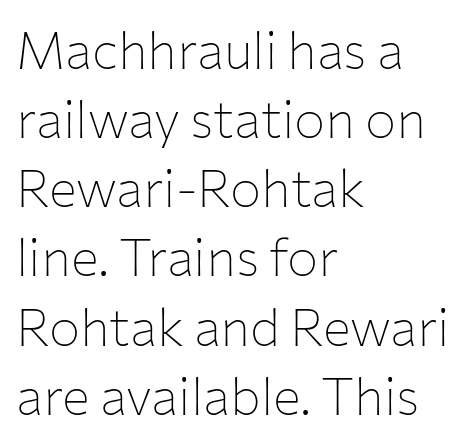
{"serif": "no", "italic": "no", "bold": "no", "weight": "thin", "width": "normal", "stroke_contrast": "low", "x_height": "medium", "monospaced": "no", "underline": "no", "align": "left", "line_spacing": "normal", "line_spacing_ratio": 1.33, "letter_spacing": "normal", "letter_spacing_em": 0.0, "glyph_px": 52}
